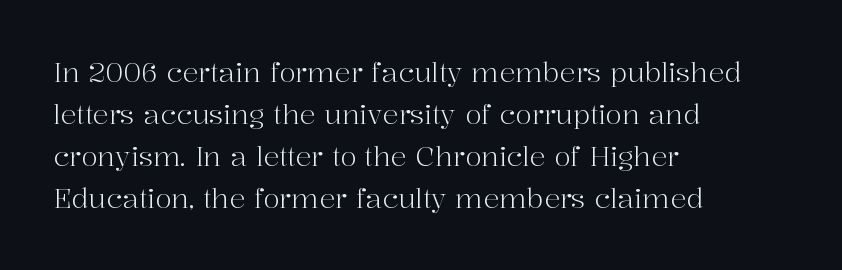
Q: Is the text bold? A: No.
Q: Is the text italic (slanted)? A: No, it is upright.
Q: Is the text underlined? A: No.
Q: How is the paragraph aligned? A: Left-aligned.
Q: Is the spacing between letters normal or unusually wide? A: Normal.
Q: Is the spacing between lines tight, normal or loose? A: Normal.
